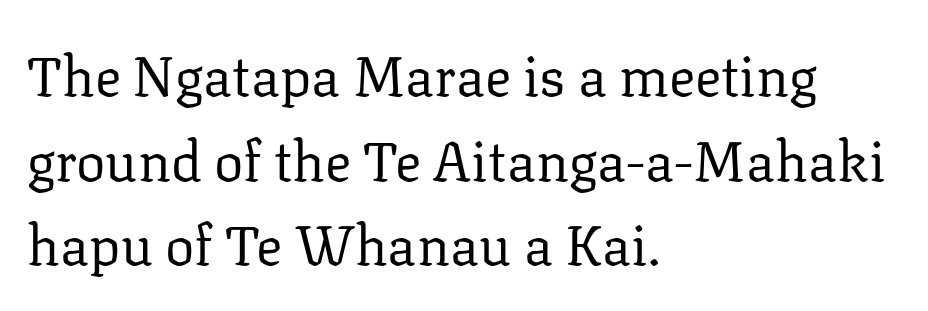
The image shows 55 px regular-weight serif type, upright; set left-aligned, normal line spacing (1.54x), normal letter spacing, not underlined; low stroke contrast and a medium x-height.
